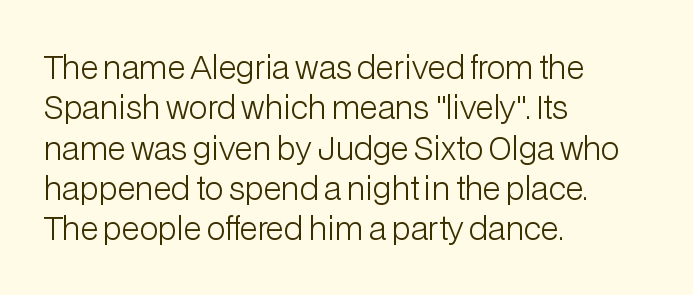
The image shows 31 px light sans-serif type, upright; set left-aligned, normal line spacing (1.3x), normal letter spacing, not underlined; low stroke contrast and a medium x-height.
